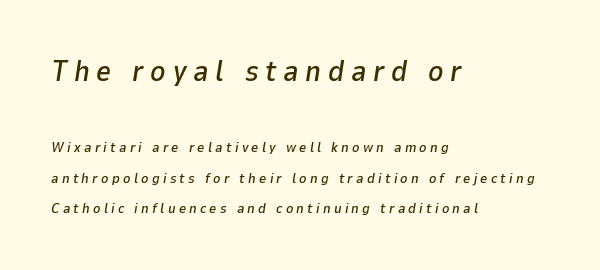
The image shows 29 px text type, italic (leaning right); set left-aligned, loose line spacing (2.18x), unusually wide letter spacing (+0.23 em), not underlined; the first (top) block is 2.07x larger; low stroke contrast and a medium x-height.
